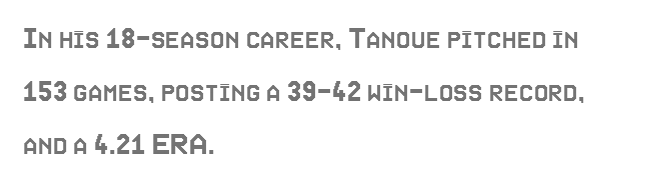
The image shows 33 px condensed type, upright; set left-aligned, normal line spacing (1.6x), normal letter spacing, not underlined; a large x-height.
